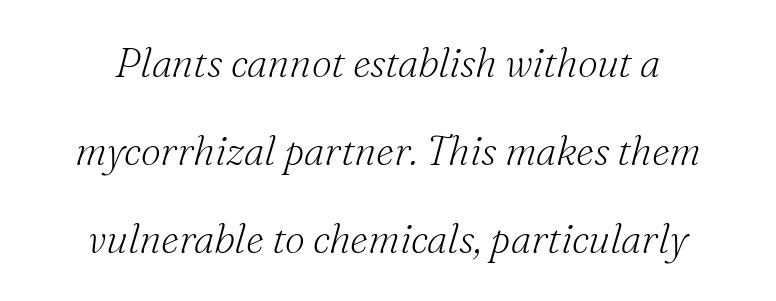
Q: Is the text bold? A: No.
Q: Is the text italic (slanted)? A: Yes, it leans right by about 16 degrees.
Q: Is the typeface a serif or a sans-serif typeface? A: Serif.
Q: Is the text underlined? A: No.
Q: Is the spacing between letters normal or unusually wide? A: Normal.
Q: Is the spacing between lines tight, normal or loose? A: Loose.
Q: Width (condensed, normal, or wide)? A: Normal.
Q: Stroke contrast? A: Medium.
Q: x-height? A: Small.
Q: Monospaced? A: No.
